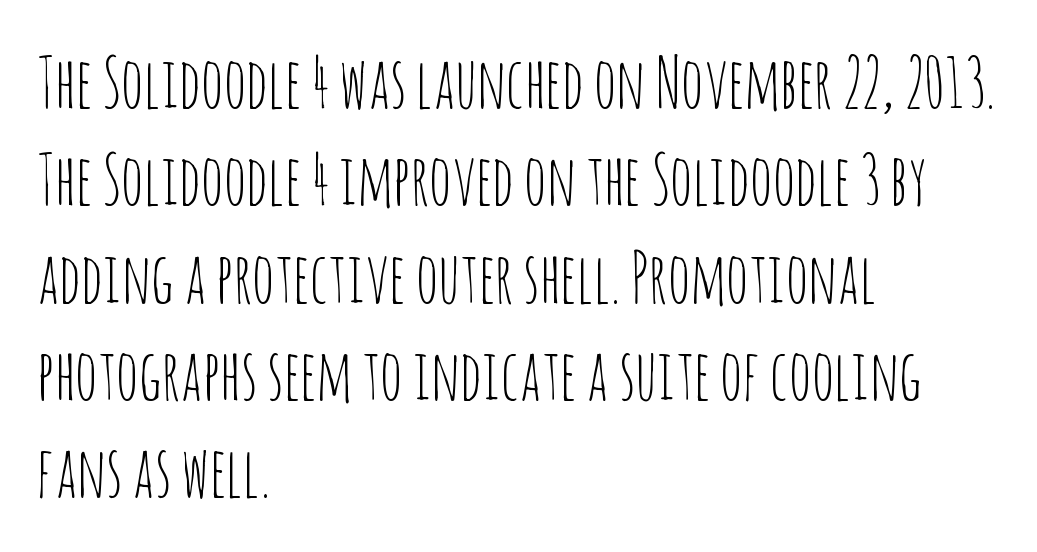
{"serif": "no", "italic": "no", "bold": "no", "weight": "thin", "width": "condensed", "stroke_contrast": "low", "x_height": "large", "monospaced": "no", "underline": "no", "align": "left", "line_spacing": "normal", "line_spacing_ratio": 1.41, "letter_spacing": "normal", "letter_spacing_em": 0.0, "glyph_px": 69}
